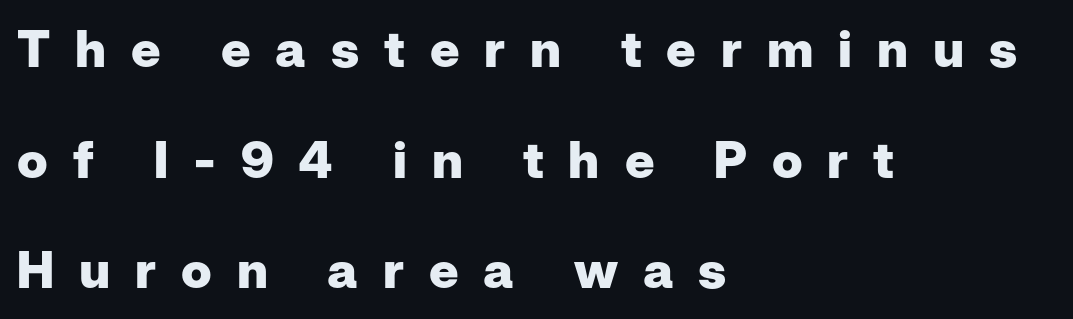
Q: Is the text bold? A: Yes.
Q: Is the text italic (slanted)? A: No, it is upright.
Q: Is the typeface a serif or a sans-serif typeface? A: Sans-serif.
Q: Is the text underlined? A: No.
Q: How is the paragraph aligned? A: Left-aligned.
Q: Is the spacing between letters normal or unusually wide? A: Unusually wide.
Q: Is the spacing between lines tight, normal or loose? A: Loose.
Q: Width (condensed, normal, or wide)? A: Normal.
Q: Stroke contrast? A: Low.
Q: x-height? A: Medium.
Q: Monospaced? A: No.
